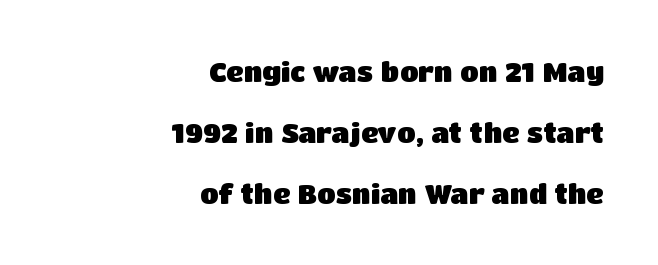
{"italic": "no", "bold": "yes", "underline": "no", "align": "right", "line_spacing": "loose", "line_spacing_ratio": 2.26, "letter_spacing": "normal", "letter_spacing_em": 0.0, "glyph_px": 27}
